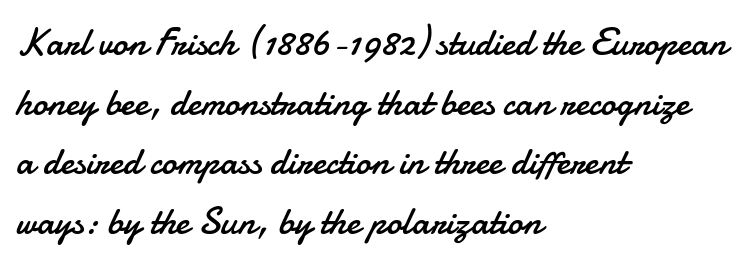
The image shows 38 px regular-weight sans-serif type; set left-aligned, normal line spacing (1.57x), normal letter spacing, not underlined; low stroke contrast and a small x-height.
